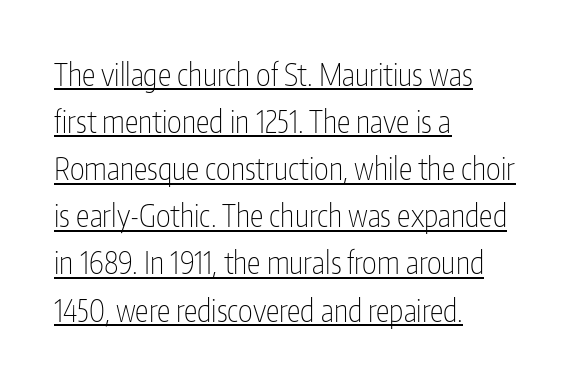
Note the varied advance widths — an 'i' is clearly narrower than an 'm'. Each letter's strokes conclude bluntly, with no projecting serifs. The passage shown stacks its lines at a standard gap. Weight: in the light-to-regular range. Nope, not italic — everything's standing straight.
